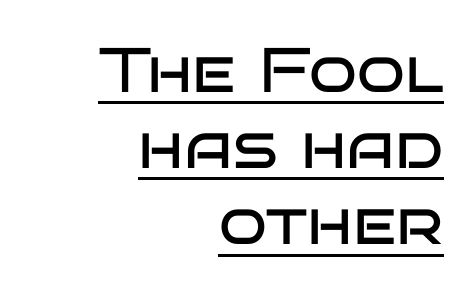
Q: Is the text bold? A: No.
Q: Is the text italic (slanted)? A: No, it is upright.
Q: Is the typeface a serif or a sans-serif typeface? A: Sans-serif.
Q: Is the text underlined? A: Yes.
Q: How is the paragraph aligned? A: Right-aligned.
Q: Is the spacing between letters normal or unusually wide? A: Normal.
Q: Width (condensed, normal, or wide)? A: Wide.
Q: Stroke contrast? A: Low.
Q: x-height? A: Large.
Q: Monospaced? A: No.
